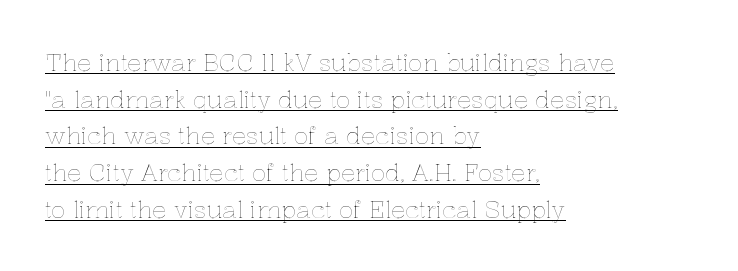
The image shows 24 px text type, upright; set left-aligned, normal line spacing (1.53x), normal letter spacing, underlined.
